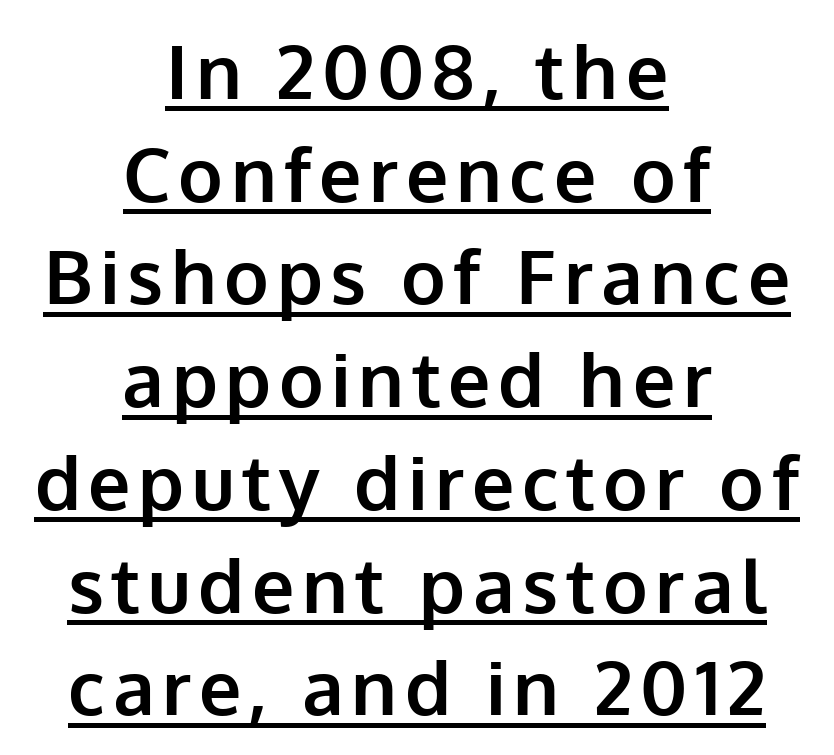
The image shows 75 px bold sans-serif type, upright; set centered, normal line spacing (1.37x), underlined; low stroke contrast and a medium x-height.
